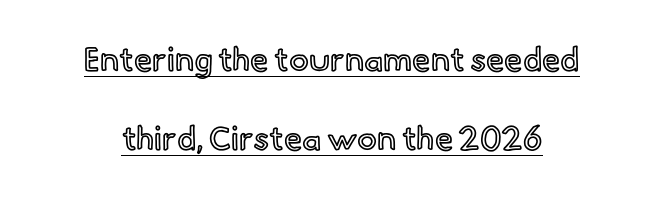
{"italic": "no", "width": "normal", "x_height": "small", "monospaced": "no", "underline": "yes", "line_spacing": "loose", "line_spacing_ratio": 2.39, "letter_spacing": "normal", "letter_spacing_em": 0.0, "glyph_px": 33}
